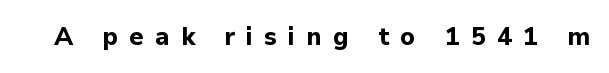
{"italic": "no", "bold": "yes", "underline": "no", "letter_spacing": "wide", "letter_spacing_em": 0.44, "glyph_px": 25}
